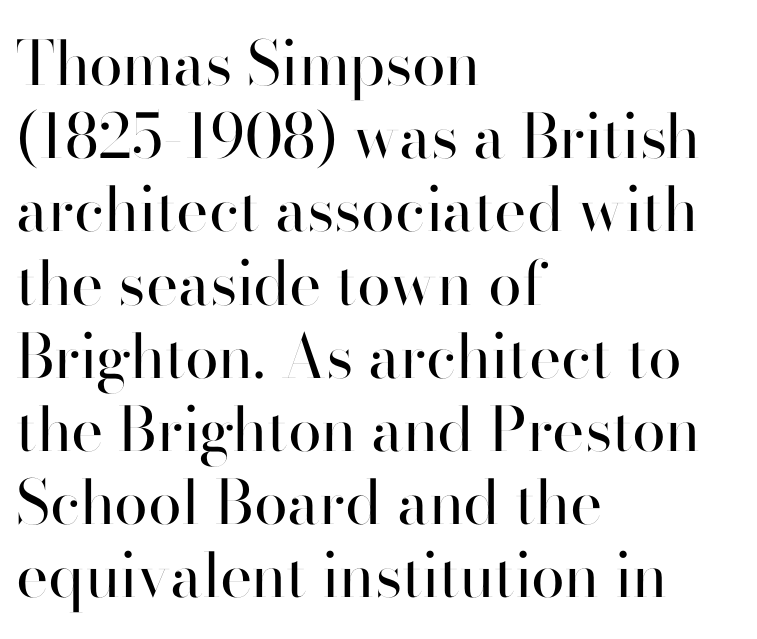
{"serif": "no", "italic": "no", "bold": "no", "weight": "regular", "width": "normal", "stroke_contrast": "high", "x_height": "small", "monospaced": "no", "underline": "no", "align": "left", "line_spacing_ratio": 1.2, "letter_spacing": "normal", "letter_spacing_em": 0.0, "glyph_px": 61}
